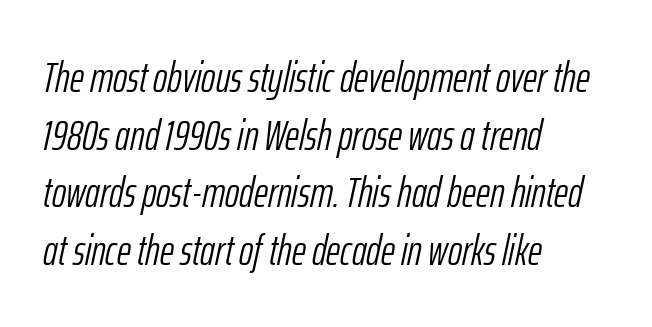
Q: Is the text bold? A: No.
Q: Is the text italic (slanted)? A: Yes, it leans right by about 12 degrees.
Q: Is the text underlined? A: No.
Q: How is the paragraph aligned? A: Left-aligned.
Q: Is the spacing between letters normal or unusually wide? A: Normal.
Q: Is the spacing between lines tight, normal or loose? A: Normal.
Q: Width (condensed, normal, or wide)? A: Condensed.
Q: Stroke contrast? A: Low.
Q: x-height? A: Medium.
Q: Monospaced? A: No.
